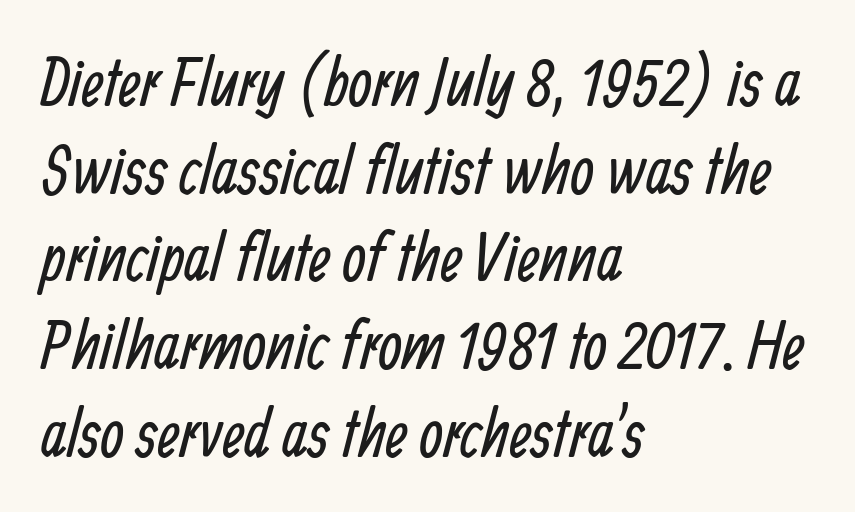
Q: Is the text bold? A: No.
Q: Is the typeface a serif or a sans-serif typeface? A: Sans-serif.
Q: Is the text underlined? A: No.
Q: How is the paragraph aligned? A: Left-aligned.
Q: Is the spacing between letters normal or unusually wide? A: Normal.
Q: Is the spacing between lines tight, normal or loose? A: Normal.
Q: Width (condensed, normal, or wide)? A: Condensed.
Q: Stroke contrast? A: Low.
Q: x-height? A: Medium.
Q: Monospaced? A: No.
